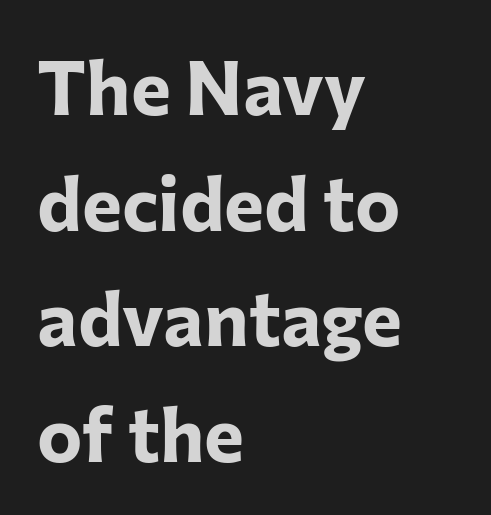
The image shows 76 px bold sans-serif type, upright; set left-aligned, normal line spacing (1.52x), normal letter spacing, not underlined; low stroke contrast and a medium x-height.
